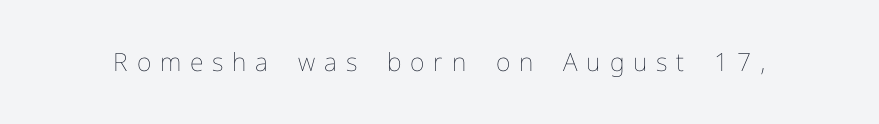
The image shows 25 px text type, upright; set unusually wide letter spacing (+0.35 em), not underlined.
